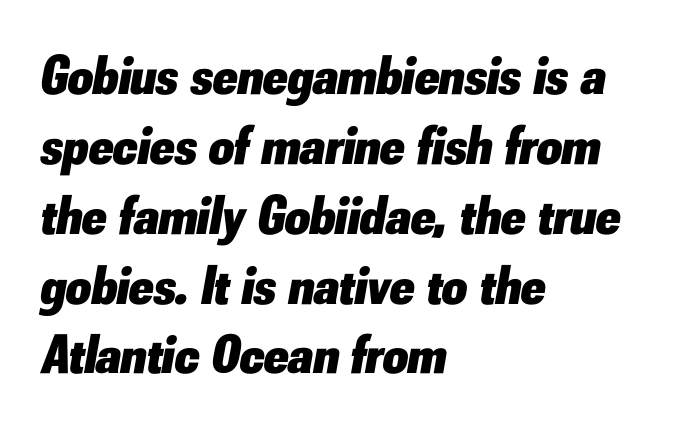
The image shows 55 px heavy type, italic (leaning right); set left-aligned, normal line spacing (1.27x), normal letter spacing, not underlined; low stroke contrast and a small x-height.
